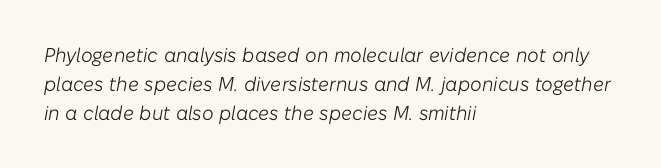
The image shows 20 px text type, italic (leaning right); set left-aligned, normal line spacing (1.45x), normal letter spacing, not underlined.
